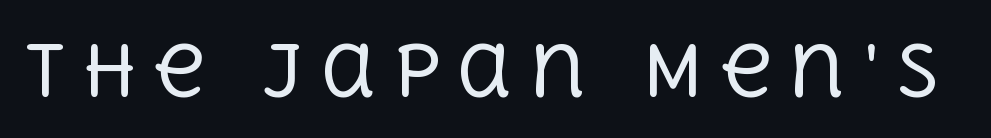
Lines of text with bare space underneath. A serif font was chosen for this passage. You could only call the tracking loose — the letters float apart. These glyphs show unthickened strokes, regular width or finer. This sample has the flowing, uneven cadence of proportional lettering.
